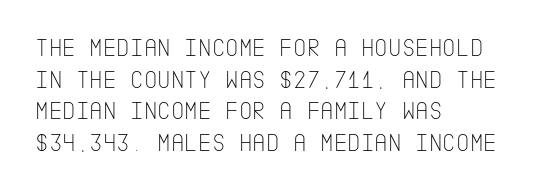
Nope, not italic — everything's standing straight. The font is comparable to plain body text, perhaps lighter. Inter-character spacing is left at the font's built-in metrics. The zone under the glyphs is completely vacant. These lines are set flush left with a ragged right edge.
